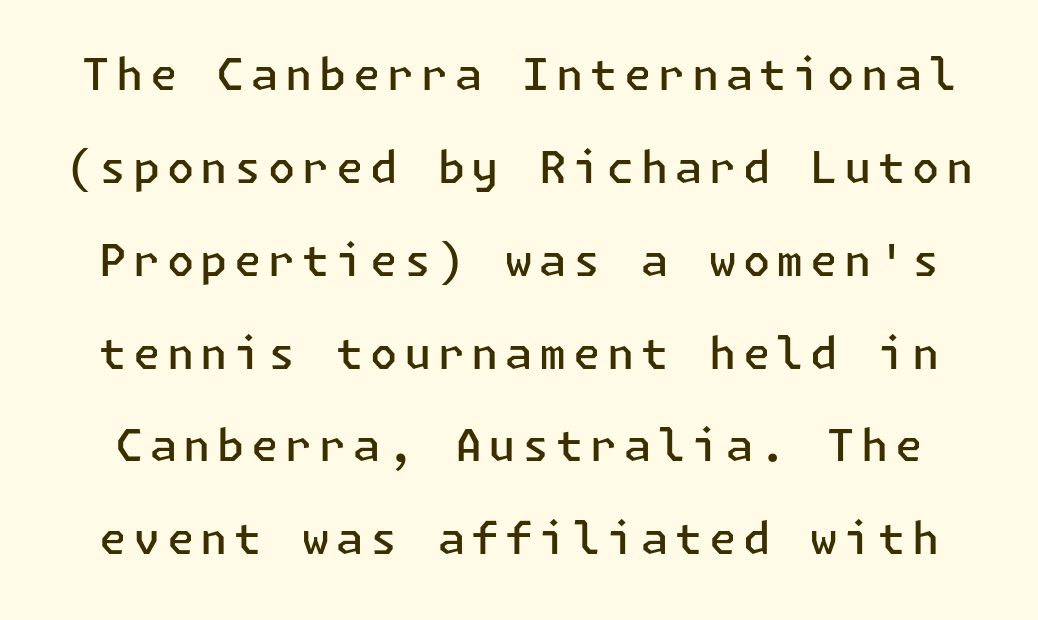
Q: Is the text bold? A: Semi-bold.
Q: Is the text italic (slanted)? A: No, it is upright.
Q: Is the typeface a serif or a sans-serif typeface? A: Sans-serif.
Q: Is the text underlined? A: No.
Q: Is the spacing between lines tight, normal or loose? A: Loose.
Q: Width (condensed, normal, or wide)? A: Normal.
Q: Stroke contrast? A: Low.
Q: x-height? A: Medium.
